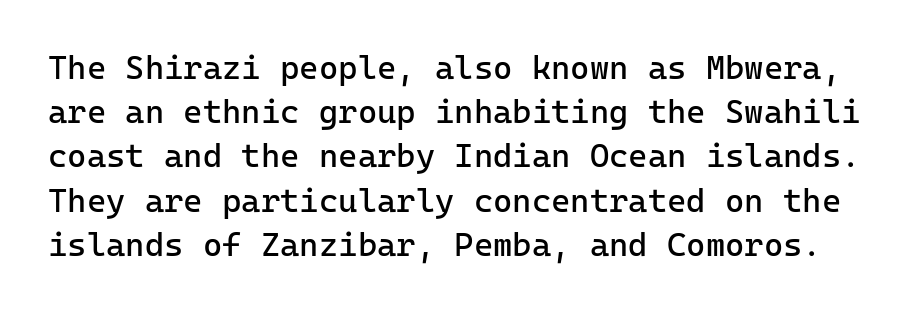
The image shows 33 px regular-weight sans-serif type, upright, monospaced; set normal line spacing (1.34x), normal letter spacing, not underlined; low stroke contrast and a medium x-height.
